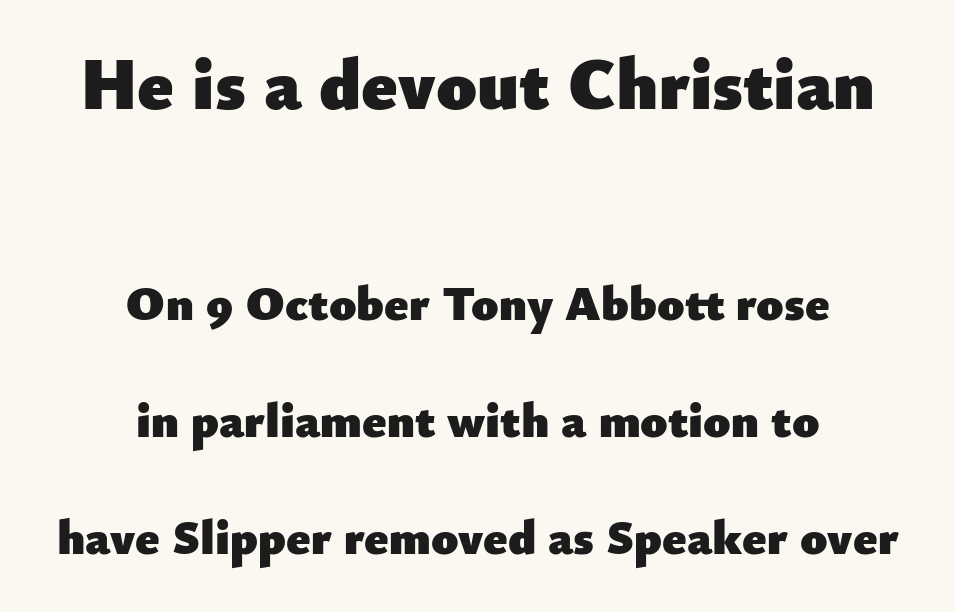
Q: Is the text bold? A: Yes.
Q: Is the text italic (slanted)? A: No, it is upright.
Q: Is the typeface a serif or a sans-serif typeface? A: Sans-serif.
Q: Is the text underlined? A: No.
Q: How is the paragraph aligned? A: Centered.
Q: Is the spacing between letters normal or unusually wide? A: Normal.
Q: Is the spacing between lines tight, normal or loose? A: Loose.
Q: Which block of text is set in a larger size, the first (top) or the second (bottom)? A: The first (top) one.
Q: Width (condensed, normal, or wide)? A: Normal.
Q: Stroke contrast? A: Low.
Q: x-height? A: Small.
Q: Monospaced? A: No.
